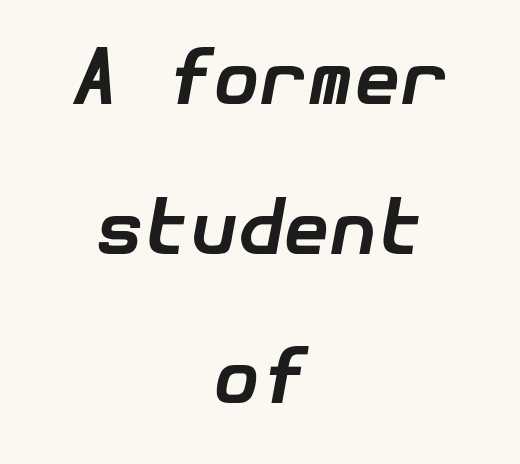
{"italic": "yes", "lean": "right", "slant_degrees": 10, "bold": "yes", "weight": "bold", "width": "normal", "stroke_contrast": "low", "x_height": "medium", "underline": "no", "align": "center", "line_spacing": "loose", "line_spacing_ratio": 1.97, "letter_spacing": "normal", "letter_spacing_em": 0.0, "glyph_px": 76}
